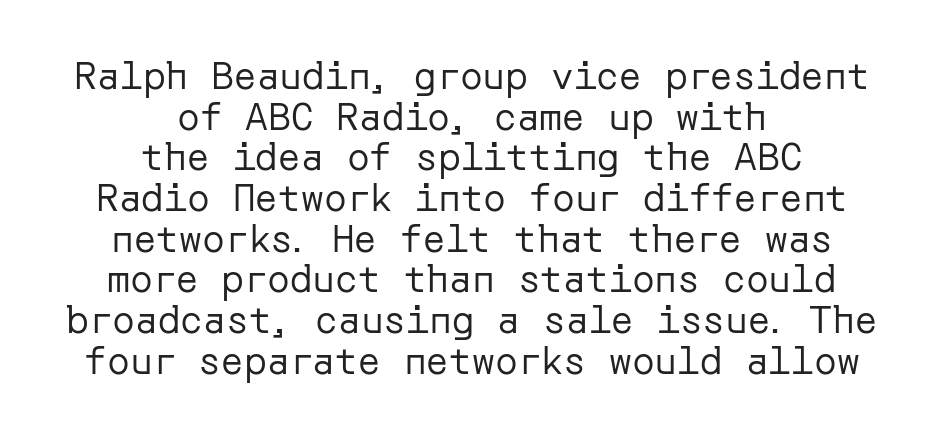
A light-to-regular cut is what we see here. This is the regular roman posture of the typeface. The horizontal fit of the characters is conventional and even. Lines of text with bare space underneath.
